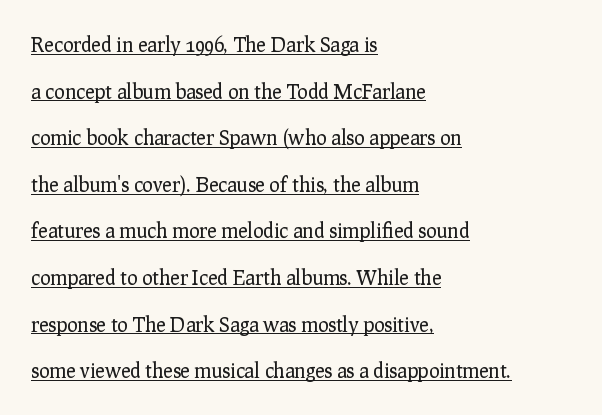
{"italic": "no", "bold": "no", "underline": "yes", "align": "left", "line_spacing": "loose", "line_spacing_ratio": 2.33, "letter_spacing": "normal", "letter_spacing_em": 0.0, "glyph_px": 20}
